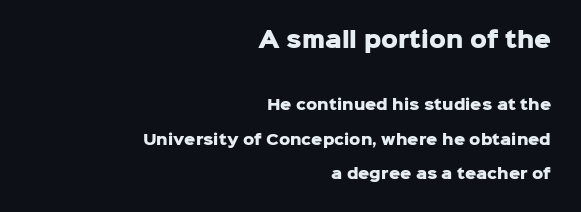
The image shows 21 px bold type, upright; set right-aligned, loose line spacing (2.45x), normal letter spacing, not underlined; the first (top) block is 1.5x larger.
